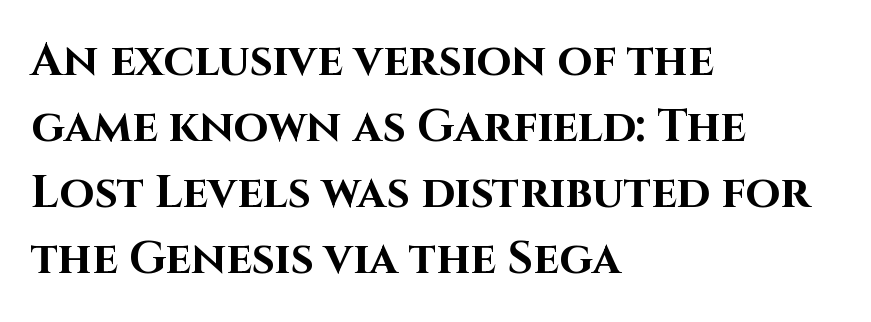
The image shows 45 px bold sans-serif type, upright; set left-aligned, normal line spacing (1.47x), normal letter spacing, not underlined; high stroke contrast and a large x-height.
